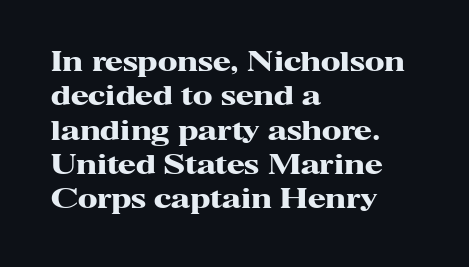
Words appear dense and cohesive because spacing is normal. Typeset ragged right — the left edge is the straight one. This sample keeps an unexceptional amount of space between lines. A clean baseline with only descenders dipping below it. Notice how thick the strokes are: this is what a full bold looks like. This is the regular roman posture of the typeface.
